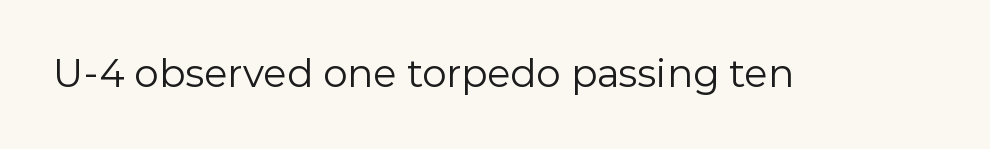
{"serif": "no", "italic": "no", "bold": "no", "weight": "light", "width": "normal", "x_height": "medium", "monospaced": "no", "underline": "no", "letter_spacing": "normal", "letter_spacing_em": 0.0, "glyph_px": 42}
